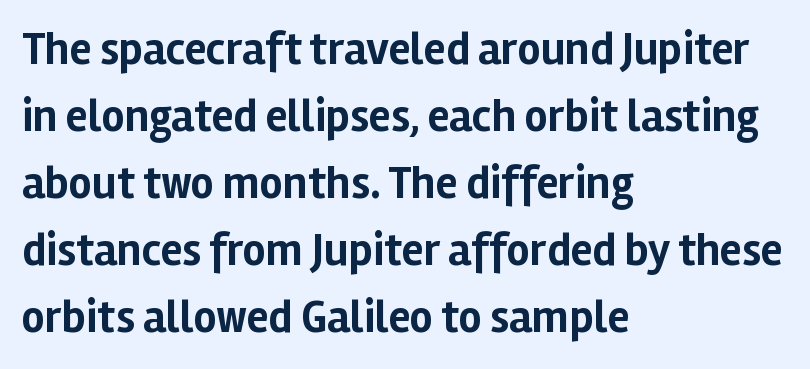
The image shows 45 px bold sans-serif type, upright; set left-aligned, normal line spacing (1.49x), normal letter spacing, not underlined; low stroke contrast and a medium x-height.
